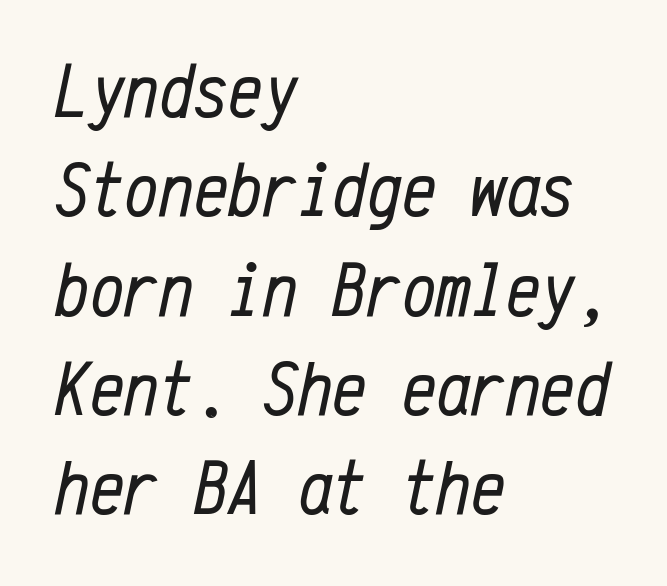
Here the designer chose a console-style face with uniform glyph widths. Compared with typical paragraphs, the rows here are spaced about the same. The font is comparable to plain body text, perhaps lighter. The passage is arranged the way most books set body copy — flush left. When letters slant like this, we call the style italic.
